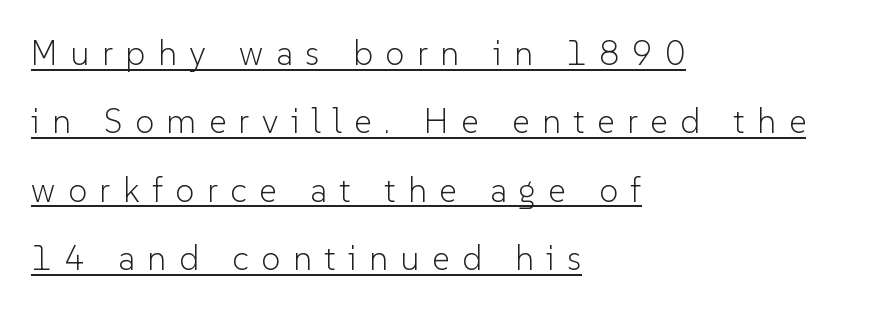
The image shows 34 px light sans-serif type, upright; set left-aligned, loose line spacing (2.01x), unusually wide letter spacing (+0.37 em), underlined; low stroke contrast and a medium x-height.
